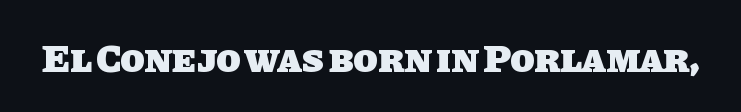
Here the designer chose a conventional face with non-uniform glyph widths. Each row of text sits above clean, open space. This sample uses plain, unmodified letter spacing. The font is running at its bold setting. Note: no serifs on the glyphs.
